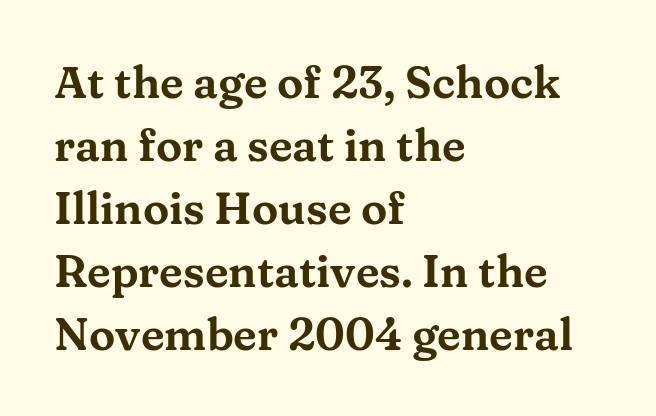
You could call the tracking neutral — neither tight nor loose. What's the leading like? Ordinary, nothing unusual. The glyphs in this specimen are seriffed. Quick note: underline off. These lines stack with their left ends in a neat column.
